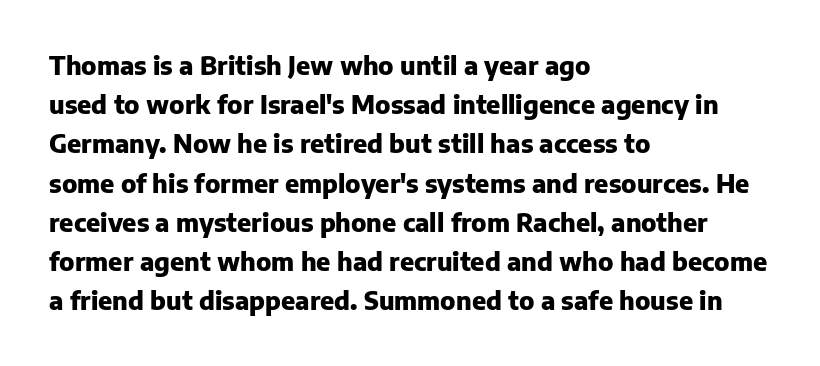
Q: Is the text bold? A: Yes.
Q: Is the text italic (slanted)? A: No, it is upright.
Q: Is the text underlined? A: No.
Q: How is the paragraph aligned? A: Left-aligned.
Q: Is the spacing between letters normal or unusually wide? A: Normal.
Q: Is the spacing between lines tight, normal or loose? A: Normal.
